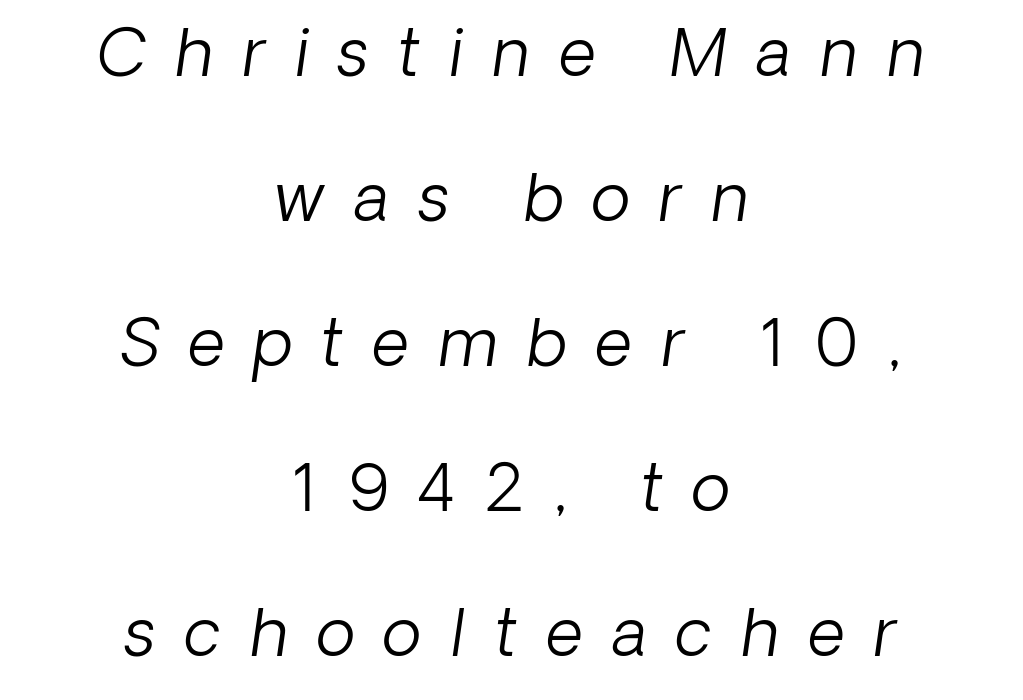
{"italic": "yes", "lean": "right", "slant_degrees": 8, "bold": "no", "weight": "light", "width": "normal", "stroke_contrast": "low", "x_height": "medium", "monospaced": "no", "underline": "no", "align": "center", "line_spacing": "loose", "line_spacing_ratio": 2.23, "letter_spacing": "wide", "letter_spacing_em": 0.45, "glyph_px": 65}
